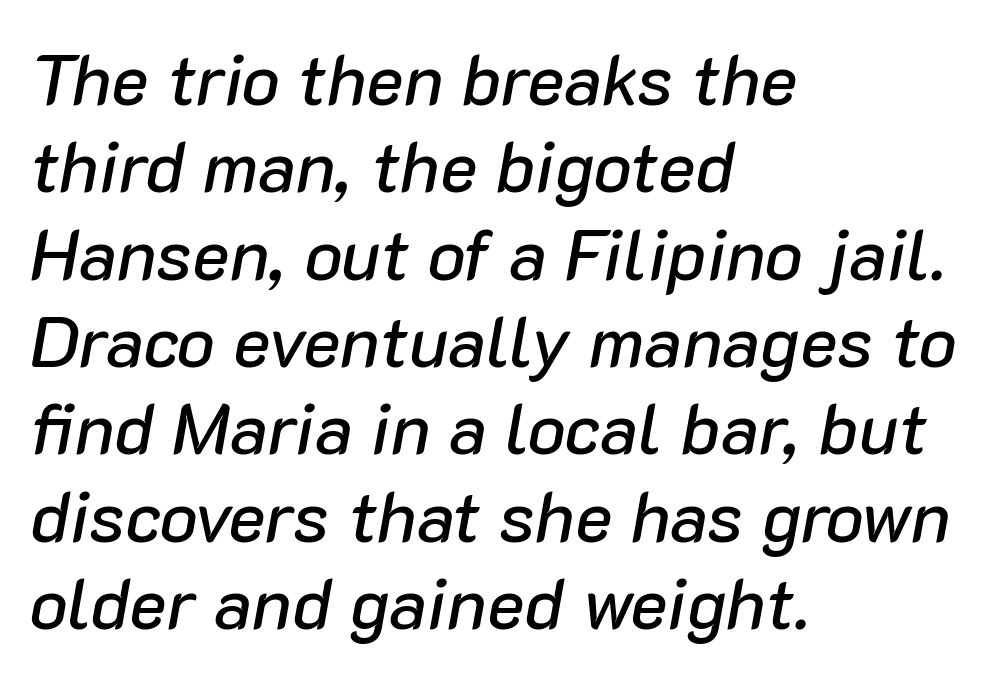
A typesetter would mark this as italic. Proportional: the letters do not fall into vertical columns. Rule under the text: the space is simply empty. Horizontal alignment here is leftward, the default for most running prose. Words appear dense and cohesive because spacing is normal.
